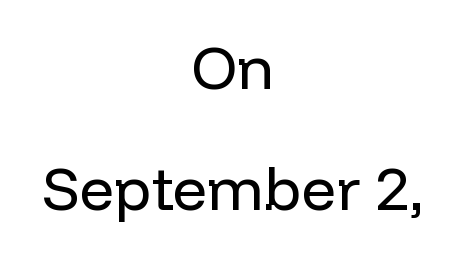
The type sits square on the baseline with zero lean. The letterforms sit shoulder to shoulder at normal distance. Spacing verdict: proportional, widths tailored to each character. Summary of weight: not heavy and not bold. A great deal of white space separates one row of letters from the next.
